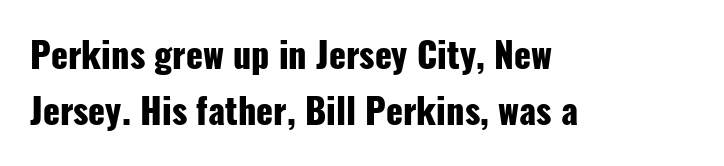
{"serif": "no", "italic": "no", "bold": "yes", "weight": "heavy", "width": "condensed", "stroke_contrast": "low", "x_height": "medium", "monospaced": "no", "underline": "no", "align": "left", "line_spacing": "normal", "line_spacing_ratio": 1.61, "letter_spacing": "normal", "letter_spacing_em": 0.0, "glyph_px": 35}
